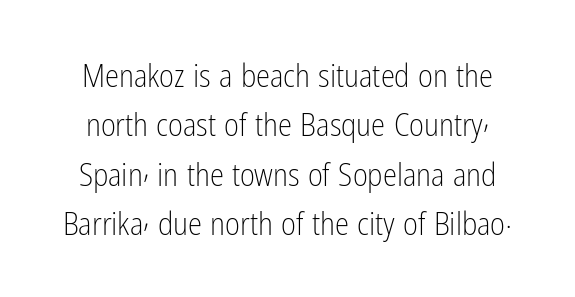
The image shows 32 px light, condensed sans-serif type, upright; set normal line spacing (1.54x), normal letter spacing, not underlined; low stroke contrast and a medium x-height.
